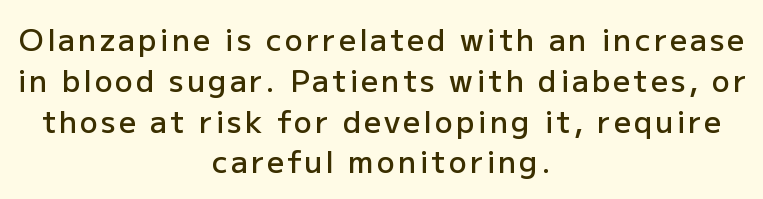
Q: Is the text bold? A: Semi-bold.
Q: Is the text italic (slanted)? A: No, it is upright.
Q: Is the typeface a serif or a sans-serif typeface? A: Sans-serif.
Q: Is the text underlined? A: No.
Q: How is the paragraph aligned? A: Centered.
Q: Is the spacing between lines tight, normal or loose? A: Normal.
Q: Width (condensed, normal, or wide)? A: Normal.
Q: Stroke contrast? A: Low.
Q: x-height? A: Medium.
Q: Monospaced? A: No.
